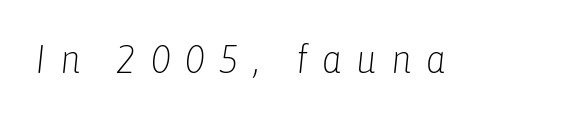
The image shows 39 px light, condensed type, italic (leaning right); set unusually wide letter spacing (+0.37 em), not underlined; low stroke contrast and a medium x-height.
